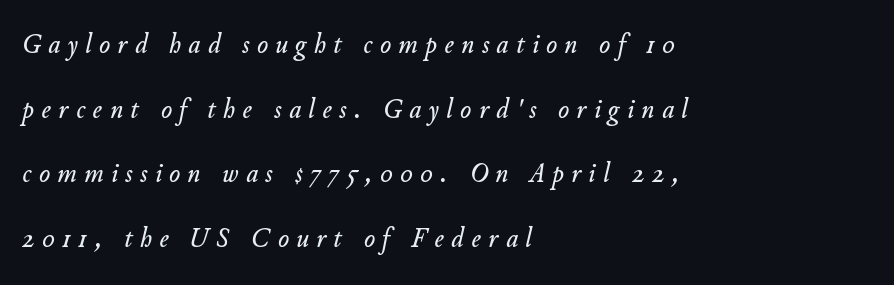
{"italic": "yes", "lean": "right", "slant_degrees": 11, "width": "normal", "stroke_contrast": "low", "x_height": "small", "monospaced": "no", "underline": "no", "align": "left", "line_spacing": "loose", "line_spacing_ratio": 2.23, "letter_spacing": "wide", "letter_spacing_em": 0.26, "glyph_px": 29}
